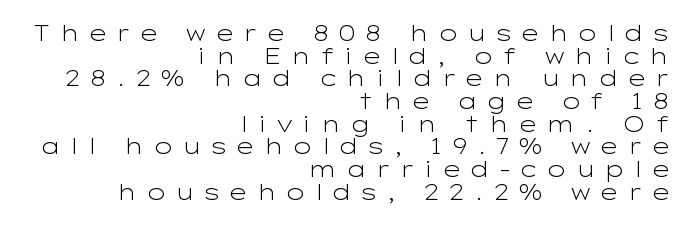
Q: Is the text bold? A: No.
Q: Is the text italic (slanted)? A: No, it is upright.
Q: Is the text underlined? A: No.
Q: How is the paragraph aligned? A: Right-aligned.
Q: Is the spacing between letters normal or unusually wide? A: Unusually wide.
Q: Is the spacing between lines tight, normal or loose? A: Tight.
